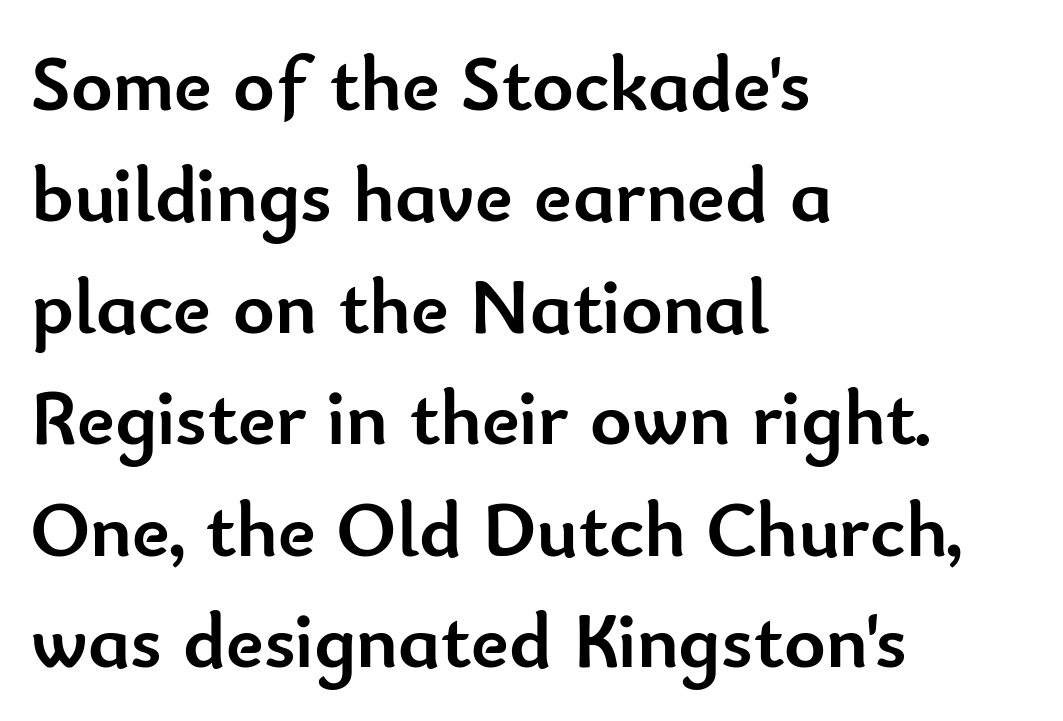
The image shows 79 px semibold sans-serif type, upright; set left-aligned, normal line spacing (1.41x), normal letter spacing, not underlined; low stroke contrast and a small x-height.
